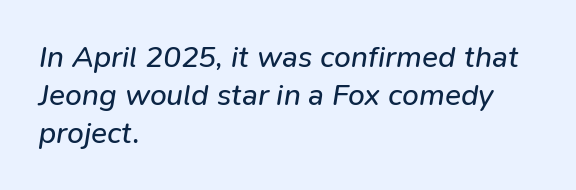
The image shows 30 px regular-weight type, italic (leaning right); set left-aligned, normal line spacing (1.26x), normal letter spacing, not underlined; low stroke contrast and a medium x-height.
